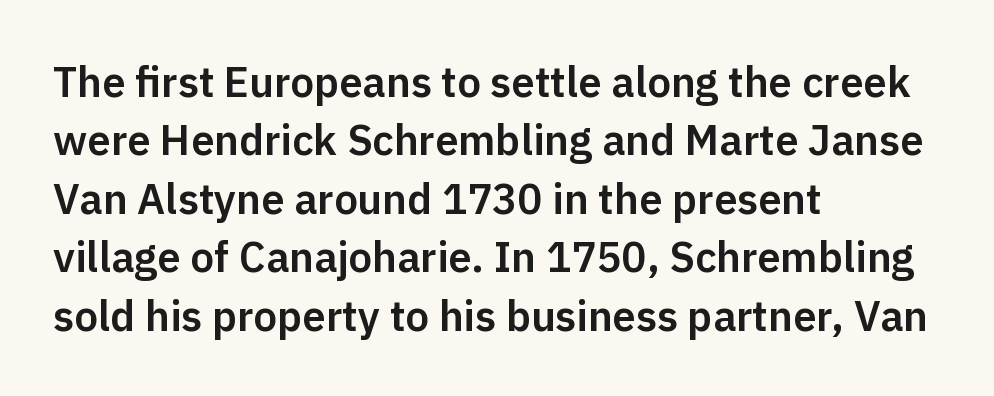
{"serif": "no", "italic": "no", "width": "normal", "stroke_contrast": "low", "x_height": "medium", "monospaced": "no", "underline": "no", "align": "left", "line_spacing": "normal", "line_spacing_ratio": 1.39, "letter_spacing": "normal", "letter_spacing_em": 0.0, "glyph_px": 42}
